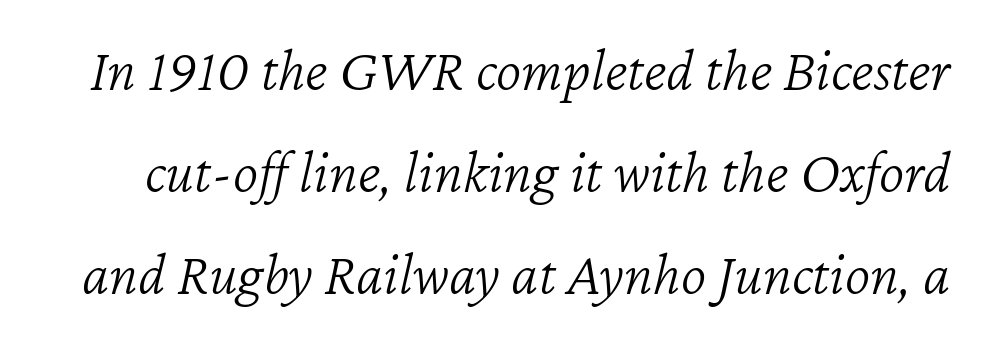
This rendering features lettering with no underline. Weight: regular or lighter. Italic? Definitely — the glyphs are oblique. Students, observe: this is what conventionally led text looks like.
